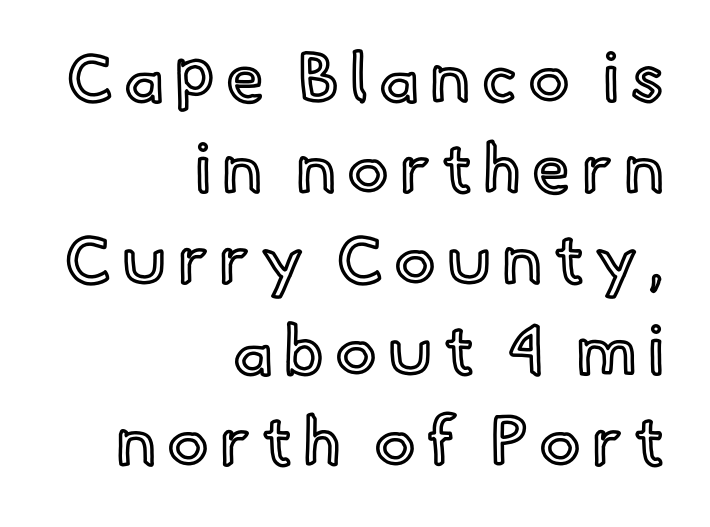
Q: Is the text italic (slanted)? A: No, it is upright.
Q: Is the text underlined? A: No.
Q: How is the paragraph aligned? A: Right-aligned.
Q: Is the spacing between lines tight, normal or loose? A: Normal.
Q: Width (condensed, normal, or wide)? A: Normal.
Q: x-height? A: Small.
Q: Monospaced? A: No.
